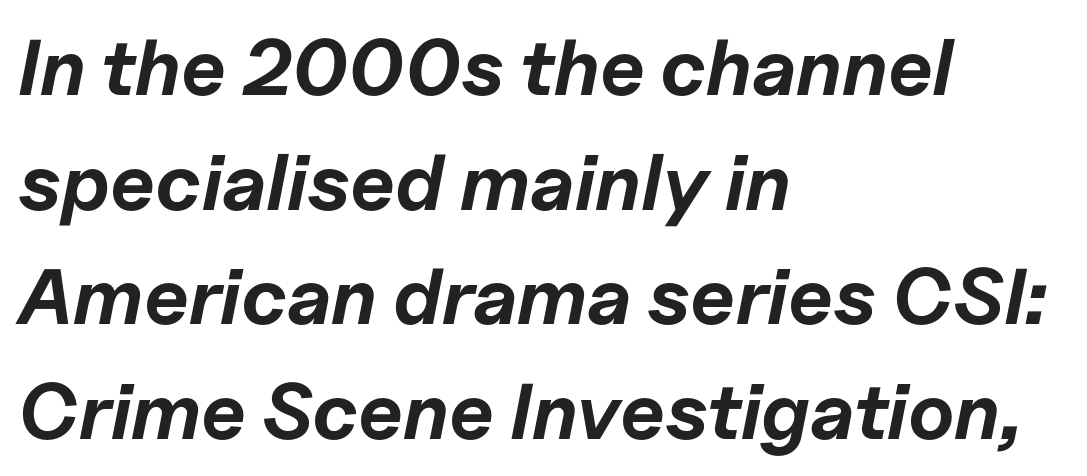
{"italic": "yes", "lean": "right", "slant_degrees": 11, "bold": "yes", "weight": "bold", "width": "normal", "stroke_contrast": "low", "x_height": "medium", "monospaced": "no", "underline": "no", "align": "left", "line_spacing": "normal", "line_spacing_ratio": 1.45, "letter_spacing": "normal", "letter_spacing_em": 0.0, "glyph_px": 79}
